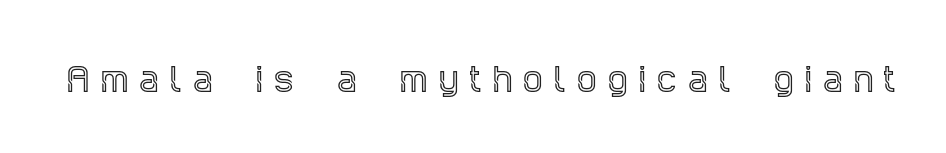
{"serif": "yes", "italic": "no", "width": "condensed", "x_height": "large", "monospaced": "no", "underline": "no", "letter_spacing": "wide", "letter_spacing_em": 0.37, "glyph_px": 31}
